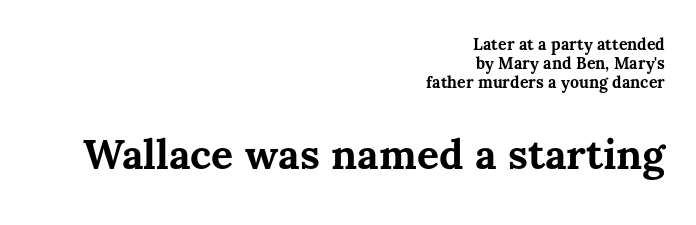
Q: Is the text bold? A: Yes.
Q: Is the text italic (slanted)? A: No, it is upright.
Q: Is the text underlined? A: No.
Q: How is the paragraph aligned? A: Right-aligned.
Q: Is the spacing between letters normal or unusually wide? A: Normal.
Q: Which block of text is set in a larger size, the first (top) or the second (bottom)? A: The second (bottom) one.
Q: Width (condensed, normal, or wide)? A: Normal.
Q: Stroke contrast? A: Medium.
Q: x-height? A: Medium.
Q: Monospaced? A: No.
